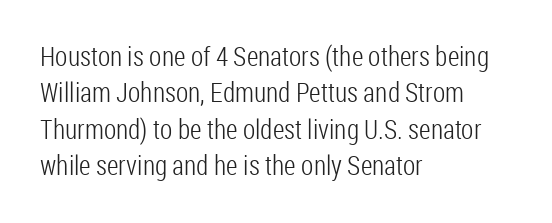
{"italic": "no", "bold": "no", "underline": "no", "align": "left", "line_spacing": "normal", "line_spacing_ratio": 1.35, "letter_spacing": "normal", "letter_spacing_em": 0.0, "glyph_px": 27}
